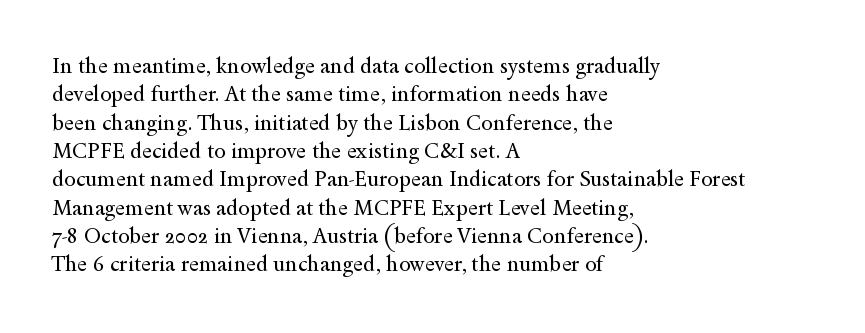
Evenly set lines give the paragraph a standard silhouette. Students, note that the glyphs here touch the page at normal intervals. In terms of posture, this sample is upright. Typeset ragged right — the left edge is the straight one.
